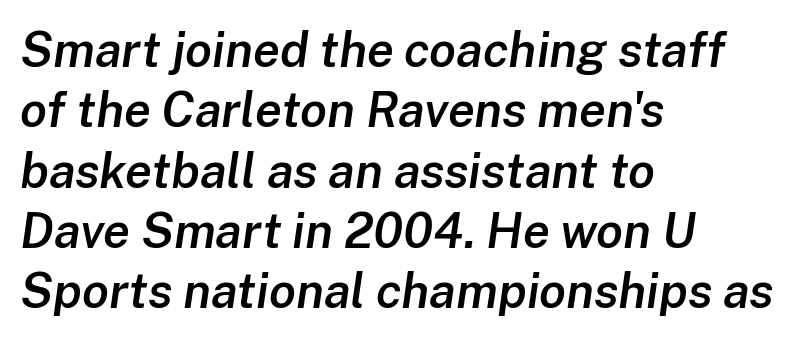
The words here are not underlined. Horizontally, the lines are justified to the leading edge only. The letterforms sit shoulder to shoulder at normal distance. These words are printed semibold, heavier than regular yet not bold. Emphasis-style slanted type is in use. Proportional: the letters do not fall into vertical columns.
